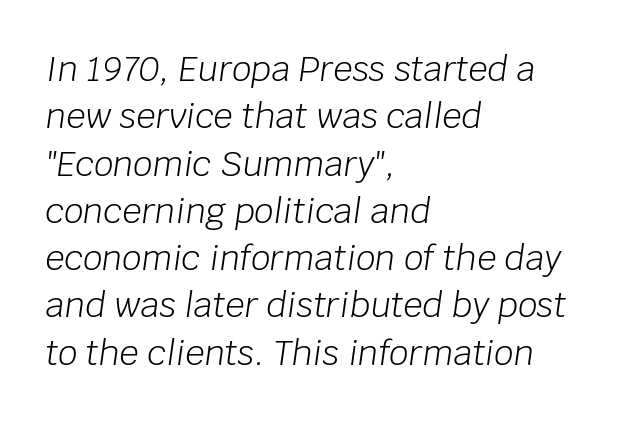
The strip under each line holds only bare page. Note the varied advance widths — an 'i' is clearly narrower than an 'm'. The compositor pushed each line to the left boundary. Regular leading.
